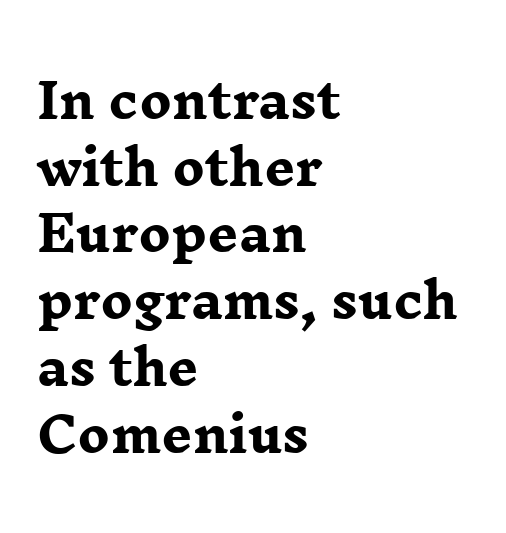
The image shows 48 px heavy, wide serif type, upright; set left-aligned, normal line spacing (1.39x), normal letter spacing, not underlined; low stroke contrast and a medium x-height.
